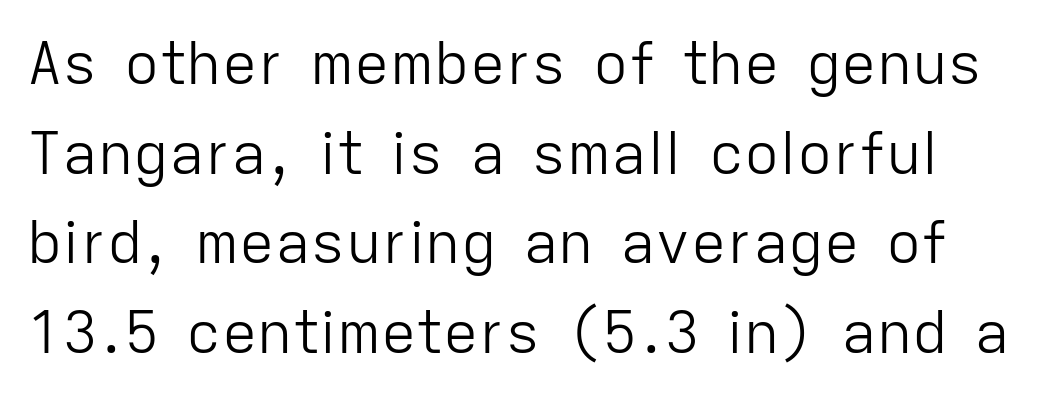
{"serif": "no", "italic": "no", "bold": "no", "weight": "light", "width": "normal", "stroke_contrast": "low", "x_height": "medium", "monospaced": "no", "underline": "no", "line_spacing": "normal", "line_spacing_ratio": 1.52, "letter_spacing": "normal", "letter_spacing_em": 0.0, "glyph_px": 59}
